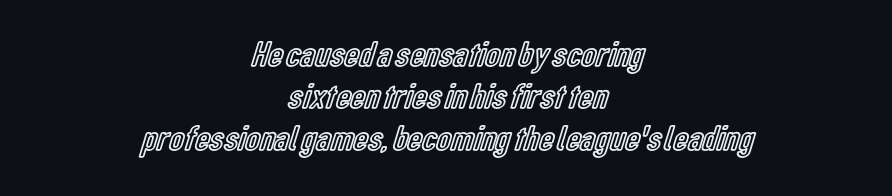
These lines are rendered in a variable-pitch font. Is the block centered? Yes — each line is placed symmetrically about the middle. No word sits above an underline.
